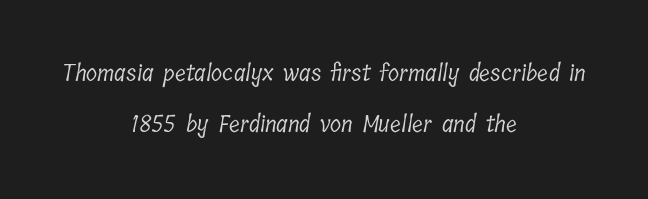
The image shows 23 px text type; set centered, loose line spacing (2.22x), normal letter spacing, not underlined.
